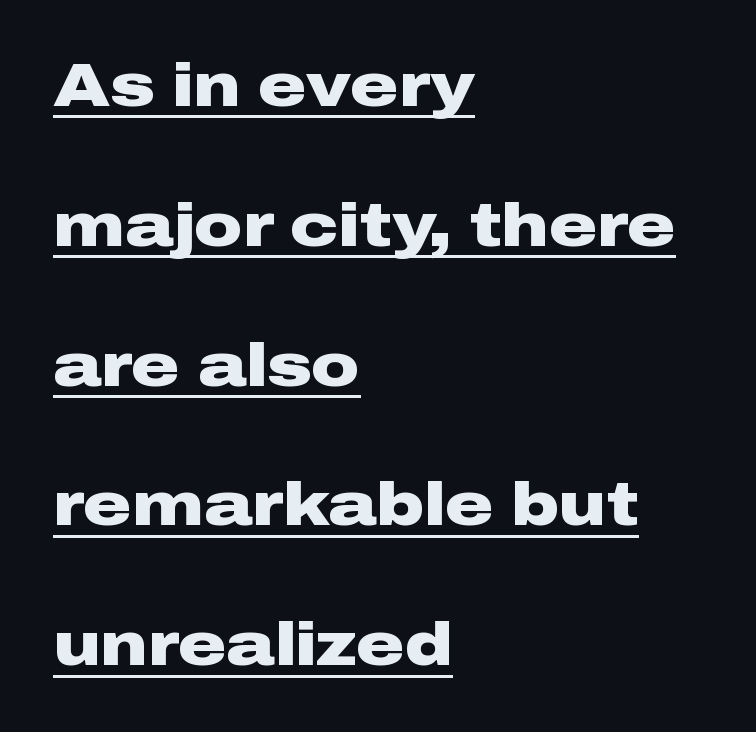
Q: Is the text bold? A: Yes.
Q: Is the text italic (slanted)? A: No, it is upright.
Q: Is the typeface a serif or a sans-serif typeface? A: Sans-serif.
Q: Is the text underlined? A: Yes.
Q: How is the paragraph aligned? A: Left-aligned.
Q: Is the spacing between letters normal or unusually wide? A: Normal.
Q: Is the spacing between lines tight, normal or loose? A: Loose.
Q: Width (condensed, normal, or wide)? A: Wide.
Q: Stroke contrast? A: Low.
Q: x-height? A: Medium.
Q: Monospaced? A: No.
